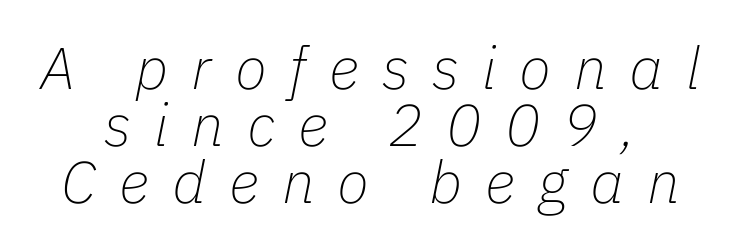
{"italic": "yes", "lean": "right", "slant_degrees": 11, "bold": "no", "weight": "thin", "width": "normal", "stroke_contrast": "low", "x_height": "medium", "monospaced": "no", "underline": "no", "line_spacing": "tight", "line_spacing_ratio": 0.97, "letter_spacing": "wide", "letter_spacing_em": 0.39, "glyph_px": 59}
